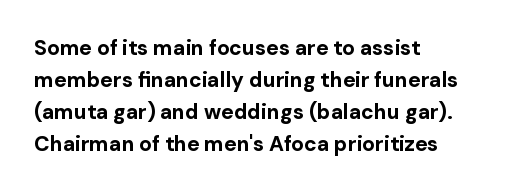
Q: Is the text bold? A: Yes.
Q: Is the text italic (slanted)? A: No, it is upright.
Q: Is the text underlined? A: No.
Q: How is the paragraph aligned? A: Left-aligned.
Q: Is the spacing between letters normal or unusually wide? A: Normal.
Q: Is the spacing between lines tight, normal or loose? A: Normal.
